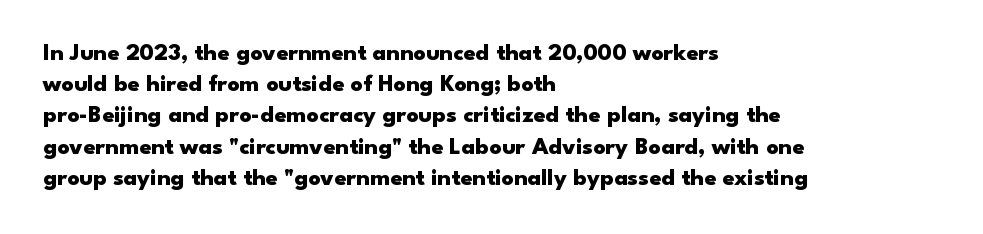
{"italic": "no", "bold": "yes", "underline": "no", "align": "left", "line_spacing": "normal", "line_spacing_ratio": 1.3, "letter_spacing": "normal", "letter_spacing_em": 0.0, "glyph_px": 24}
